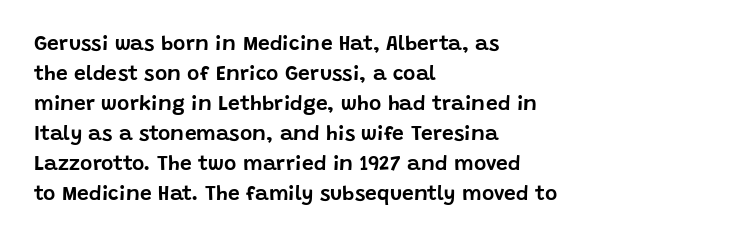
The image shows 21 px text type, upright; set left-aligned, normal line spacing (1.43x), normal letter spacing, not underlined.
